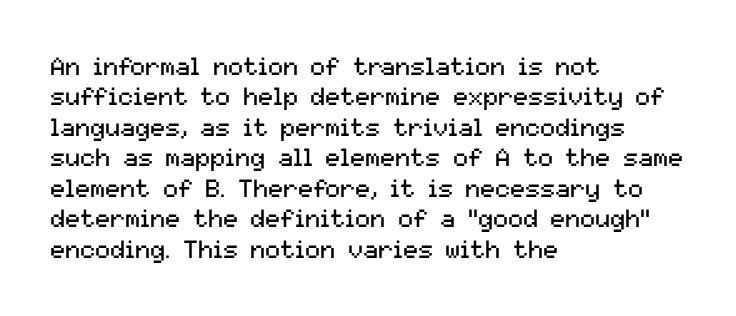
Q: Is the text bold? A: No.
Q: Is the text italic (slanted)? A: No, it is upright.
Q: Is the text underlined? A: No.
Q: How is the paragraph aligned? A: Left-aligned.
Q: Is the spacing between letters normal or unusually wide? A: Normal.
